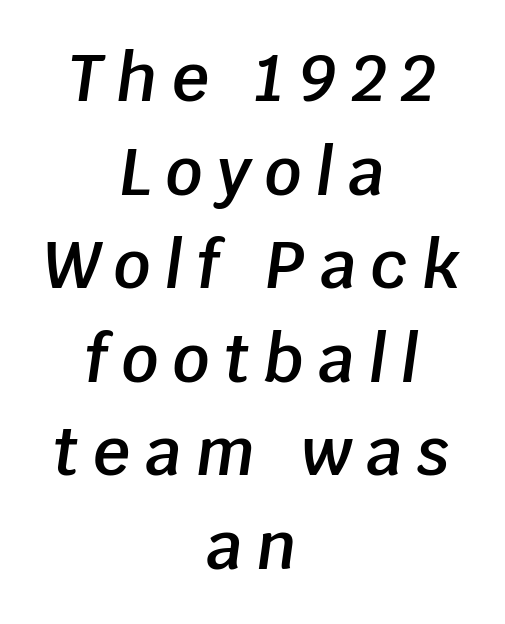
Caption: multi-line text, centered on the measure. This rendering features lettering with no underline. Typographic density is moderately raised because the face is semibold. The face used here is proportionally spaced, like ordinary book or web type.
